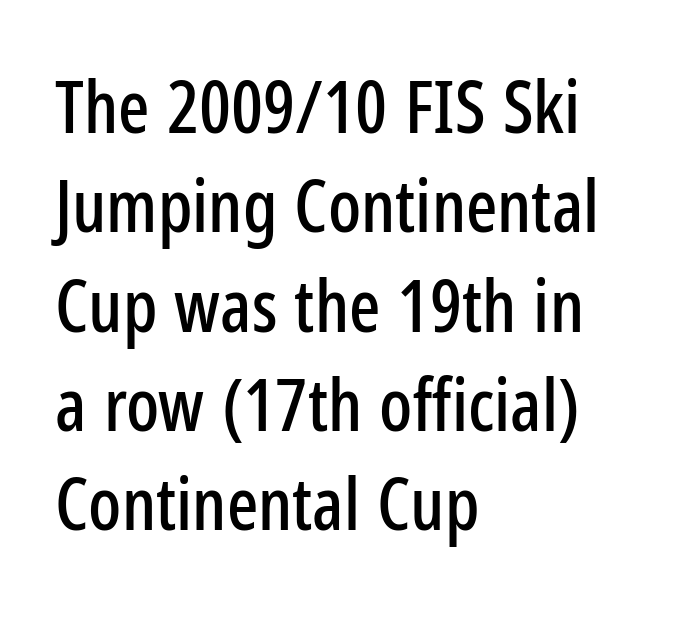
{"serif": "no", "italic": "no", "width": "condensed", "stroke_contrast": "low", "x_height": "medium", "monospaced": "no", "underline": "no", "align": "left", "line_spacing": "normal", "line_spacing_ratio": 1.36, "letter_spacing": "normal", "letter_spacing_em": 0.0, "glyph_px": 73}
